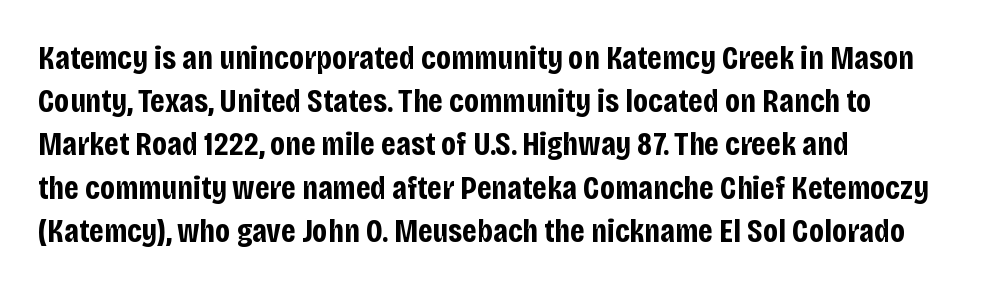
The image shows 33 px bold, condensed sans-serif type, upright; set left-aligned, normal line spacing (1.31x), normal letter spacing, not underlined; low stroke contrast and a large x-height.
